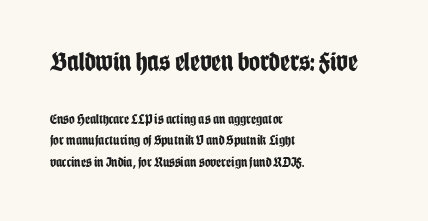
Q: Is the text bold? A: Yes.
Q: Is the text italic (slanted)? A: No, it is upright.
Q: Is the text underlined? A: No.
Q: How is the paragraph aligned? A: Left-aligned.
Q: Is the spacing between letters normal or unusually wide? A: Normal.
Q: Is the spacing between lines tight, normal or loose? A: Normal.
Q: Which block of text is set in a larger size, the first (top) or the second (bottom)? A: The first (top) one.
